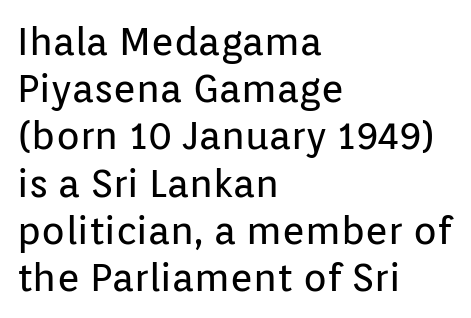
Italic? Not at all — the glyphs are vertical. A sans-serif font was chosen for this passage. Unbolded letterforms with no extra heft. Nobody touched the tracking dial on this one. The rendering uses natural spacing where letterforms have individual widths. Where is the straight margin? On the left.
